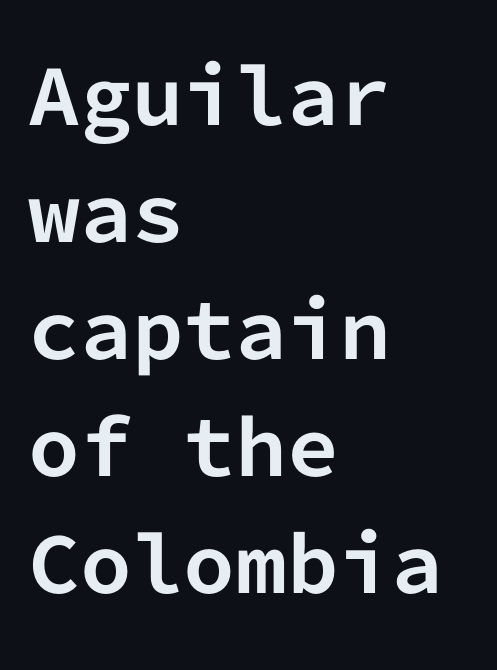
Do the letters lean? They stand straight. Does the type have serifs? No, each stem ends abruptly. You could count columns in this text — the font is strictly monospaced. The block of text has a typical density, with ordinary space between rows.
